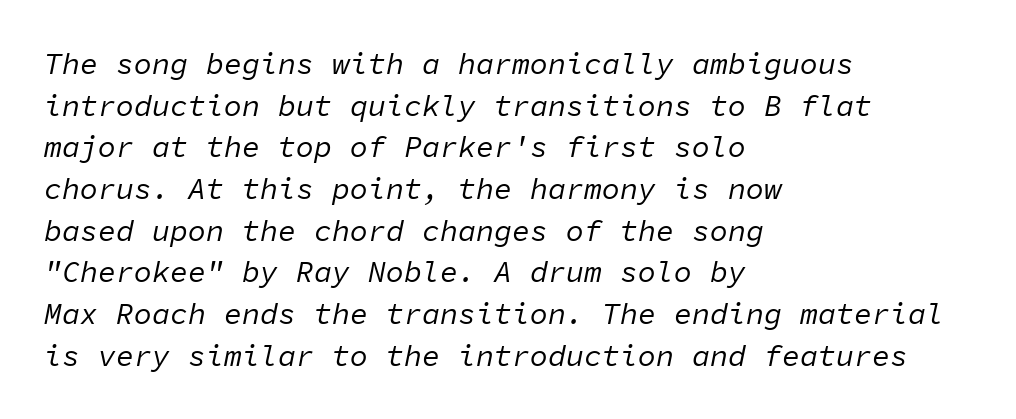
Q: Is the text bold? A: No.
Q: Is the text italic (slanted)? A: Yes, it leans right by about 11 degrees.
Q: Is the text underlined? A: No.
Q: How is the paragraph aligned? A: Left-aligned.
Q: Is the spacing between letters normal or unusually wide? A: Normal.
Q: Is the spacing between lines tight, normal or loose? A: Normal.
Q: Width (condensed, normal, or wide)? A: Normal.
Q: Stroke contrast? A: Low.
Q: x-height? A: Medium.
Q: Monospaced? A: Yes.
